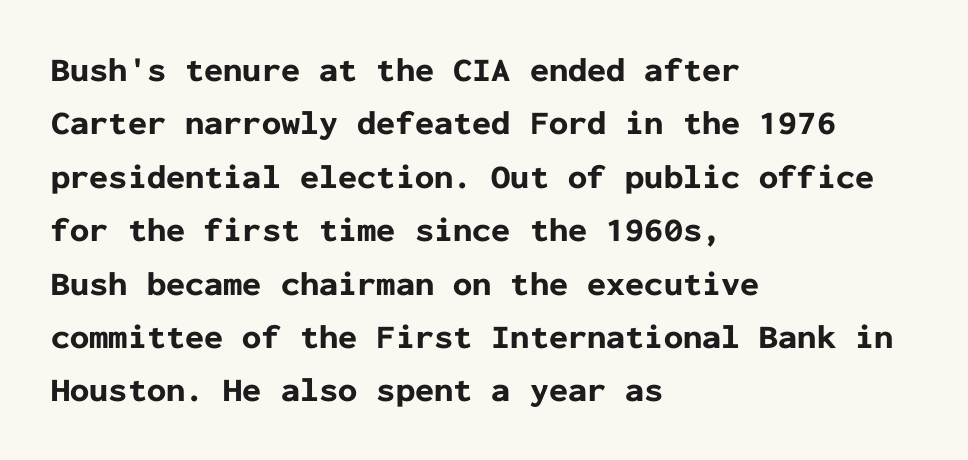
To sum up the face: it is a sans, with no serifs. Do the letters lean? They stand straight. Spacing verdict: monospaced, one width for all characters. I'd describe the lettering as bold — thick and assertive. Just letters on the line, the space beneath them empty.
